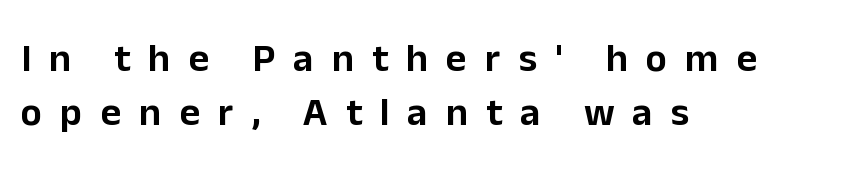
The image shows 40 px sans-serif type, upright; set left-aligned, normal line spacing (1.34x), unusually wide letter spacing (+0.45 em), not underlined; low stroke contrast and a medium x-height.
